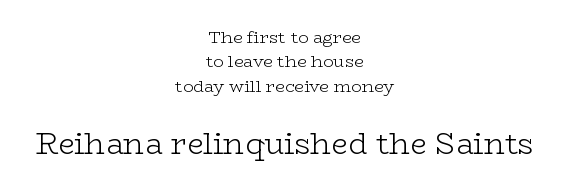
{"serif": "yes", "italic": "no", "bold": "no", "weight": "light", "width": "wide", "stroke_contrast": "low", "x_height": "medium", "monospaced": "no", "underline": "no", "align": "center", "line_spacing": "normal", "line_spacing_ratio": 1.44, "letter_spacing": "normal", "letter_spacing_em": 0.0, "larger_block": "second", "size_ratio": 1.76, "glyph_px": 30}
